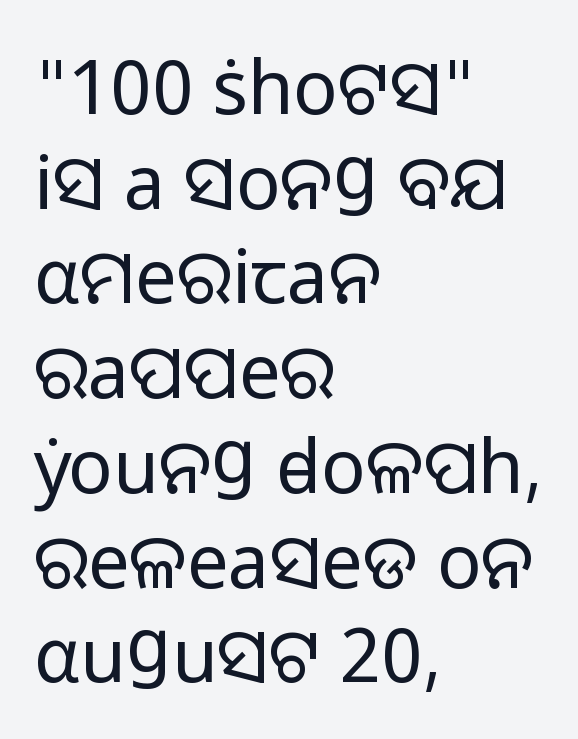
{"serif": "no", "italic": "no", "bold": "no", "weight": "regular", "width": "normal", "stroke_contrast": "low", "x_height": "medium", "monospaced": "no", "underline": "no", "align": "left", "line_spacing": "normal", "line_spacing_ratio": 1.28, "letter_spacing": "normal", "letter_spacing_em": 0.0, "glyph_px": 74}
